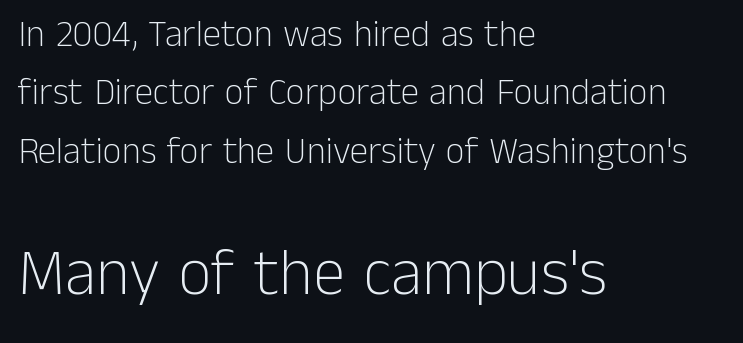
The image shows 65 px light sans-serif type, upright; set left-aligned, normal line spacing (1.58x), normal letter spacing, not underlined; the second (bottom) block is 1.76x larger; low stroke contrast and a medium x-height.
